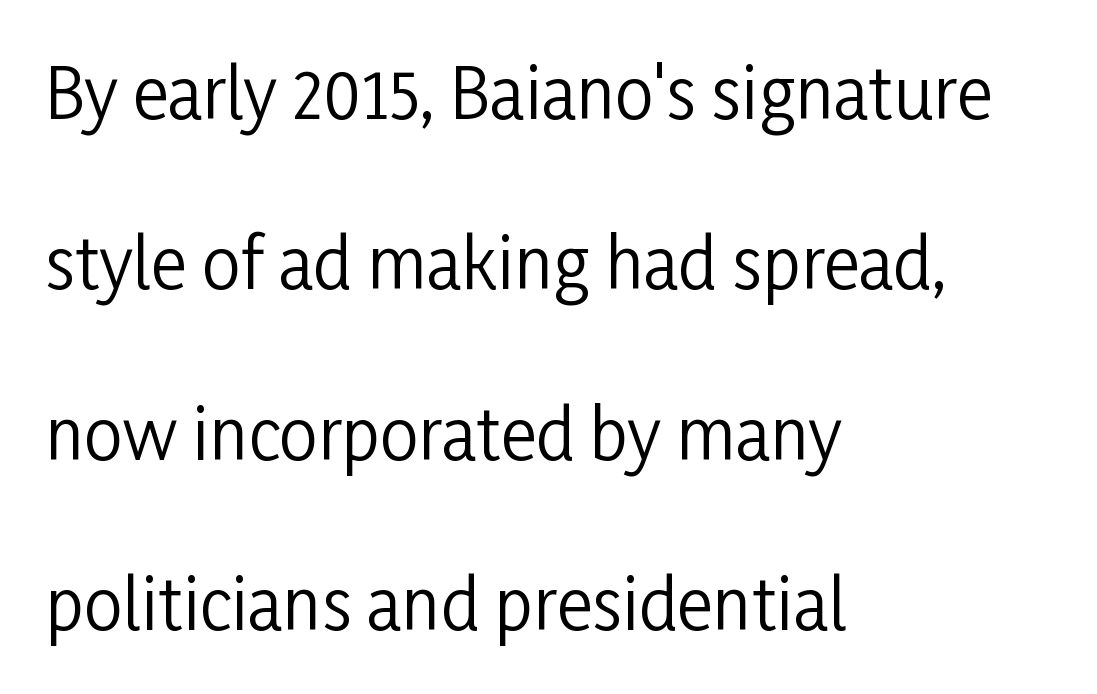
The image shows 69 px regular-weight, condensed sans-serif type, upright; set left-aligned, loose line spacing (2.47x), normal letter spacing, not underlined; low stroke contrast and a medium x-height.
